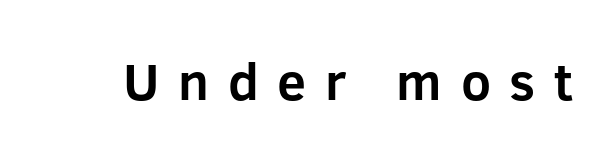
Check where the strokes stop: nothing finishes them off — pure sans. Proportional: the letters do not fall into vertical columns. Notice how the stems are strictly vertical — no italics here. The foot of each line stays bare and open. The letterforms stand isolated, each surrounded by extra space.
